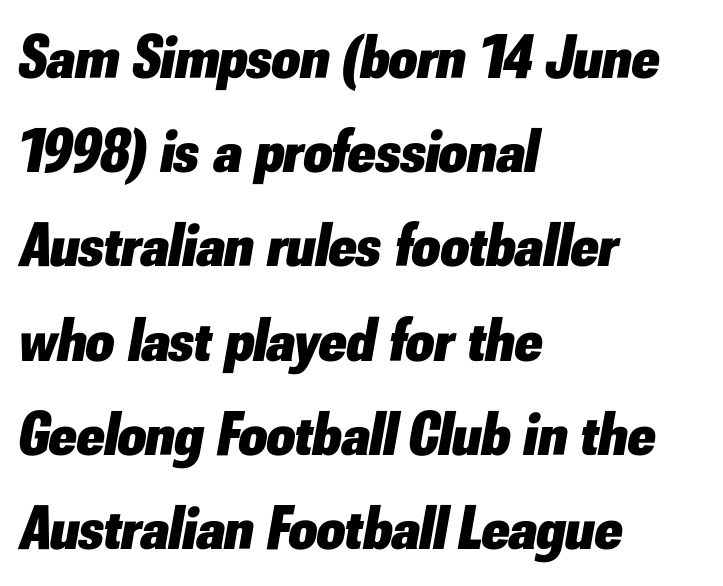
Q: Is the text bold? A: Yes.
Q: Is the text italic (slanted)? A: Yes, it leans right by about 10 degrees.
Q: Is the text underlined? A: No.
Q: How is the paragraph aligned? A: Left-aligned.
Q: Is the spacing between letters normal or unusually wide? A: Normal.
Q: Is the spacing between lines tight, normal or loose? A: Normal.
Q: Width (condensed, normal, or wide)? A: Normal.
Q: Stroke contrast? A: Low.
Q: x-height? A: Small.
Q: Monospaced? A: No.
